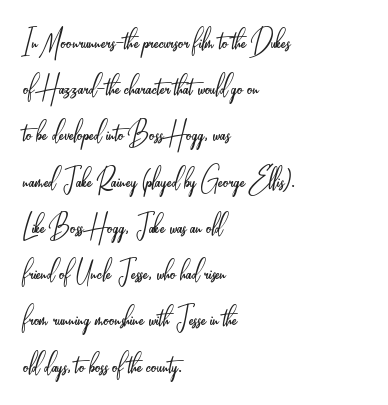
The font sits on the lighter half of the weight spectrum, regular included. In terms of letterform style, serifs are entirely absent. Any mark beneath the type? The region is blank. The letterforms sit shoulder to shoulder at normal distance.
